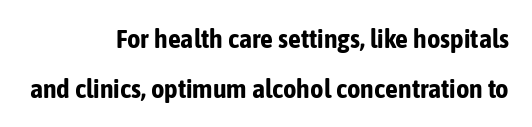
The paragraph shown leans on its right margin. The sample has been set heavy, in full bold. Rule under the text: the space is simply empty. What stands out about the letter spacing? Nothing — it is the standard amount. Vertically, the passage feels expansive, rows floating well apart.
